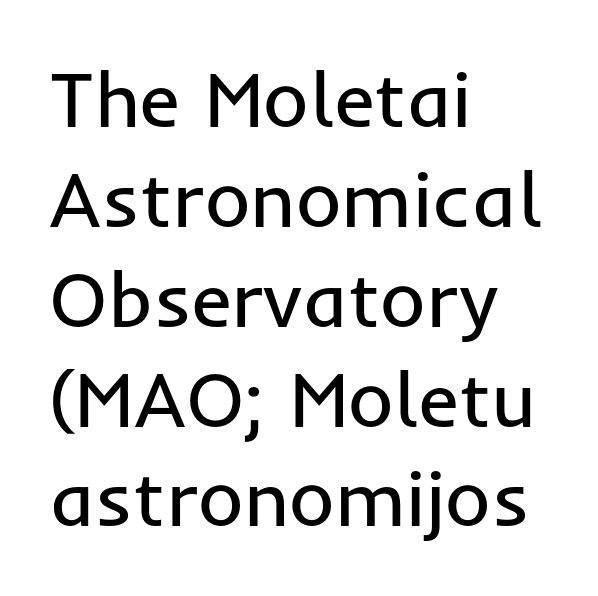
The image shows 78 px regular-weight sans-serif type, upright; set left-aligned, normal line spacing (1.28x), normal letter spacing, not underlined; low stroke contrast and a medium x-height.
